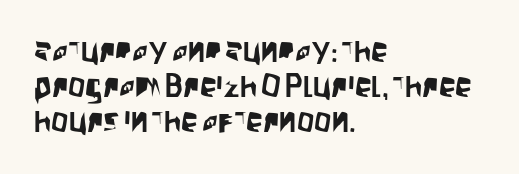
The image shows 34 px condensed sans-serif type, upright; set left-aligned, tight line spacing (1.03x), normal letter spacing, not underlined; low stroke contrast and a large x-height.
